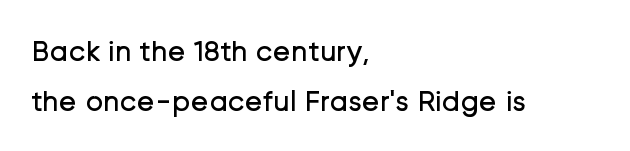
The image shows 30 px regular-weight sans-serif type, upright; set left-aligned, normal line spacing (1.68x), normal letter spacing, not underlined; low stroke contrast and a medium x-height.
